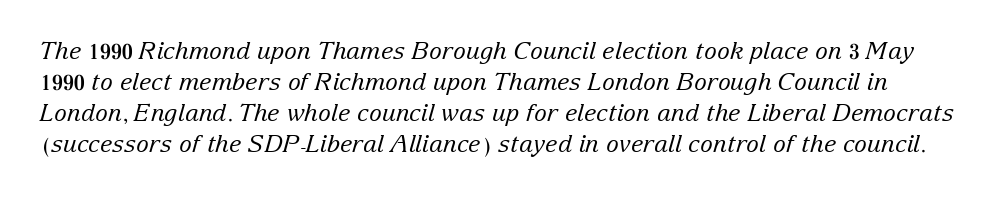
{"italic": "yes", "lean": "right", "slant_degrees": 15, "bold": "no", "underline": "no", "line_spacing": "normal", "line_spacing_ratio": 1.29, "letter_spacing": "normal", "letter_spacing_em": 0.0, "glyph_px": 24}
